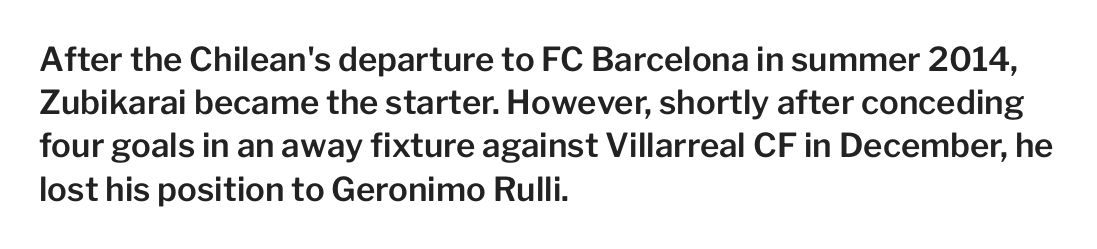
Q: Is the text italic (slanted)? A: No, it is upright.
Q: Is the typeface a serif or a sans-serif typeface? A: Sans-serif.
Q: Is the text underlined? A: No.
Q: How is the paragraph aligned? A: Left-aligned.
Q: Is the spacing between letters normal or unusually wide? A: Normal.
Q: Is the spacing between lines tight, normal or loose? A: Normal.
Q: Width (condensed, normal, or wide)? A: Normal.
Q: Stroke contrast? A: Low.
Q: x-height? A: Medium.
Q: Monospaced? A: No.
